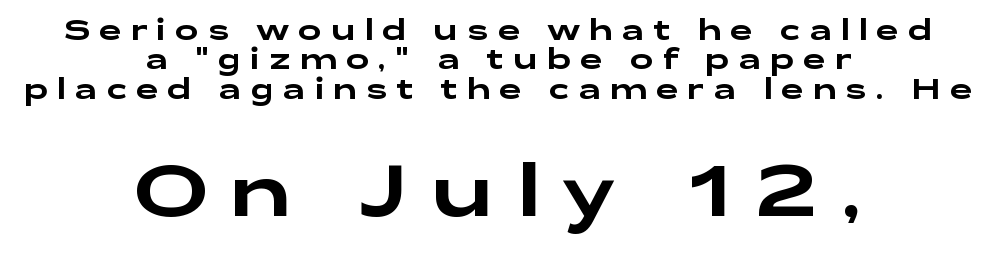
Q: Is the text italic (slanted)? A: No, it is upright.
Q: Is the typeface a serif or a sans-serif typeface? A: Sans-serif.
Q: Is the text underlined? A: No.
Q: How is the paragraph aligned? A: Centered.
Q: Is the spacing between letters normal or unusually wide? A: Unusually wide.
Q: Is the spacing between lines tight, normal or loose? A: Tight.
Q: Which block of text is set in a larger size, the first (top) or the second (bottom)? A: The second (bottom) one.
Q: Width (condensed, normal, or wide)? A: Wide.
Q: Stroke contrast? A: Low.
Q: x-height? A: Medium.
Q: Monospaced? A: No.
